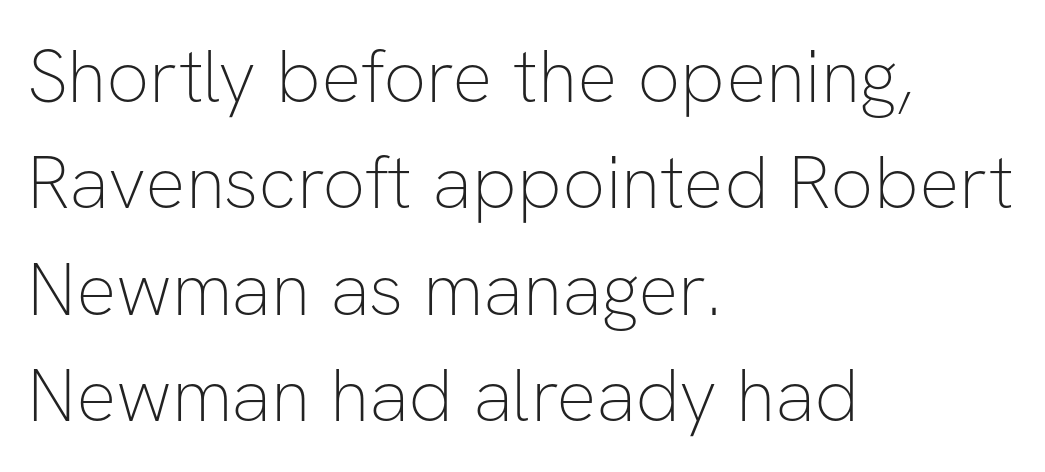
Each row of text sits above clean, open space. The rag falls on the right side of this text block. A roman cut, with each character standing at attention. Stems here are at most as thick as an everyday book face.
